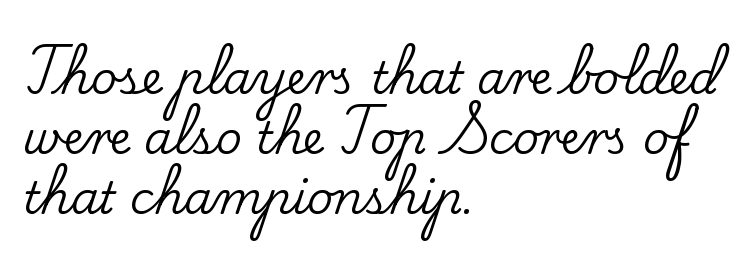
Q: Is the text italic (slanted)? A: Yes.
Q: Is the typeface a serif or a sans-serif typeface? A: Serif.
Q: Is the text underlined? A: No.
Q: How is the paragraph aligned? A: Left-aligned.
Q: Is the spacing between letters normal or unusually wide? A: Normal.
Q: Is the spacing between lines tight, normal or loose? A: Normal.
Q: Width (condensed, normal, or wide)? A: Normal.
Q: Stroke contrast? A: Low.
Q: x-height? A: Small.
Q: Monospaced? A: No.
